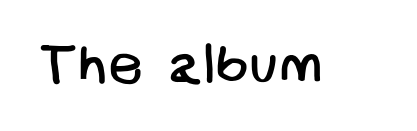
{"serif": "no", "bold": "no", "weight": "regular", "width": "normal", "stroke_contrast": "low", "x_height": "large", "underline": "no", "letter_spacing": "normal", "letter_spacing_em": 0.0, "glyph_px": 55}
